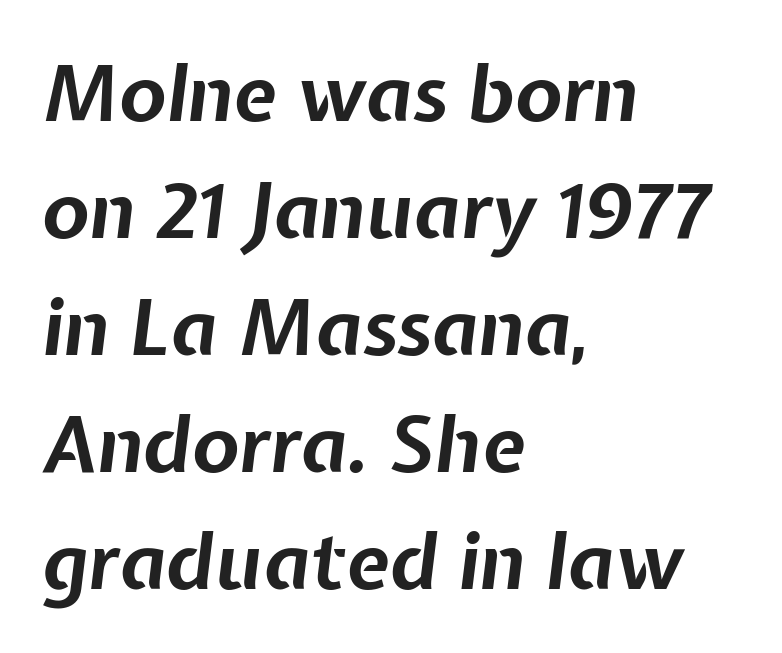
Q: Is the text bold? A: Yes.
Q: Is the text italic (slanted)? A: Yes, it leans right by about 7 degrees.
Q: Is the text underlined? A: No.
Q: How is the paragraph aligned? A: Left-aligned.
Q: Is the spacing between letters normal or unusually wide? A: Normal.
Q: Is the spacing between lines tight, normal or loose? A: Normal.
Q: Width (condensed, normal, or wide)? A: Normal.
Q: Stroke contrast? A: Low.
Q: x-height? A: Medium.
Q: Monospaced? A: No.
